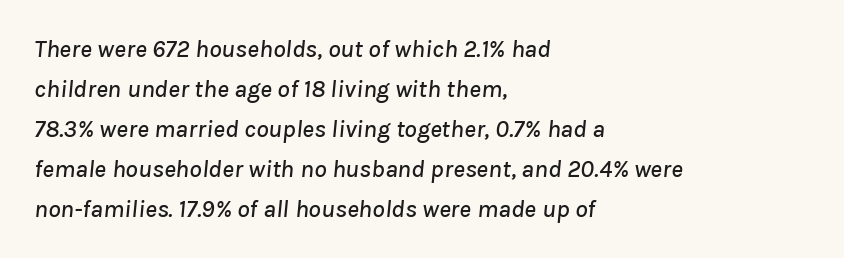
Italic? Definitely — the glyphs are oblique. Notice how descenders clear the ascenders below comfortably — that's standard leading. What stands out about the letter spacing? Nothing — it is the standard amount. The setting favours the left margin, as ordinary paragraphs usually do. Words float on clear page, feet unadorned.
